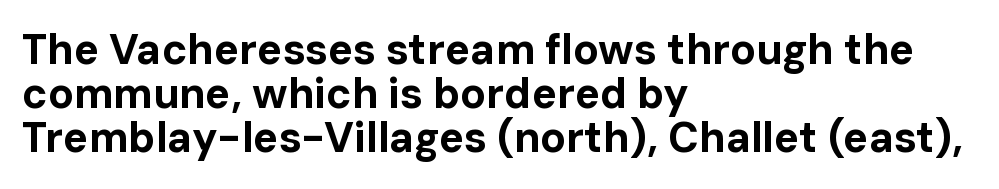
The image shows 42 px bold sans-serif type, upright; set left-aligned, tight line spacing (1.05x), normal letter spacing, not underlined; low stroke contrast and a medium x-height.
